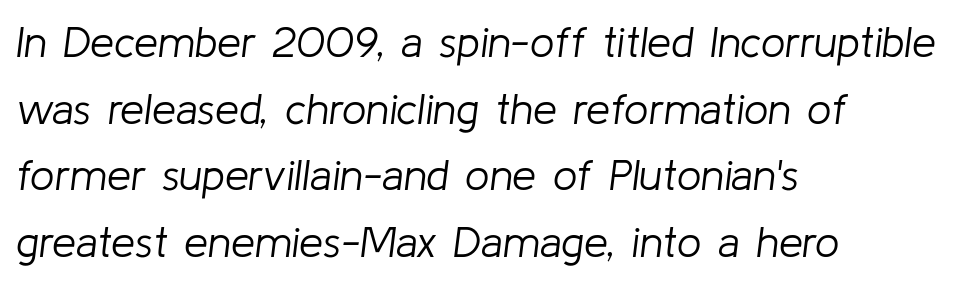
The image shows 43 px light type, italic (leaning right); set left-aligned, normal line spacing (1.55x), normal letter spacing, not underlined; low stroke contrast and a medium x-height.
